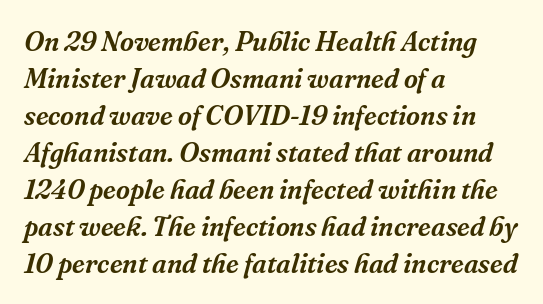
The words here are not underlined. Leading: standard. A typesetter would mark this as italic. The line texture is even and compact thanks to regular tracking.
